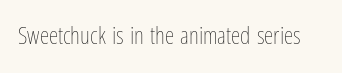
Only glyphs here, with clear space below each row. Notice how the stems are strictly vertical — no italics here. Between one letter and the next there's only the usual sliver of space. Is this a heavy cut? Hardly; it is regular or lighter.
